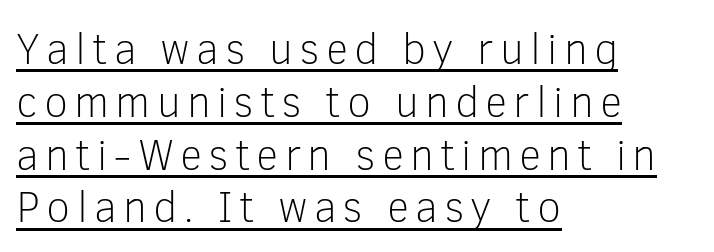
Proportional: the letters do not fall into vertical columns. Is there an underline? Yes — a line sits under the letters. The paragraph has a hard left edge and a soft right edge. No feet cap the strokes, marking this as sans-serif type.
